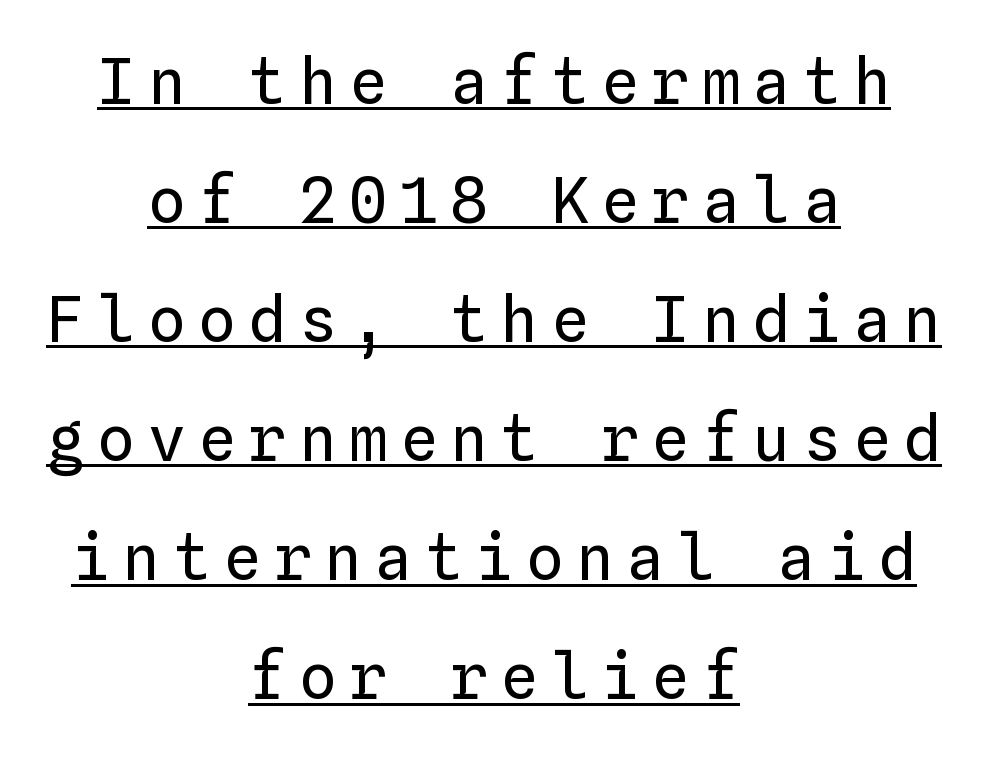
{"italic": "no", "bold": "no", "weight": "regular", "width": "normal", "stroke_contrast": "low", "x_height": "medium", "monospaced": "yes", "underline": "yes", "align": "center", "line_spacing_ratio": 1.89, "letter_spacing": "wide", "letter_spacing_em": 0.2, "glyph_px": 63}
